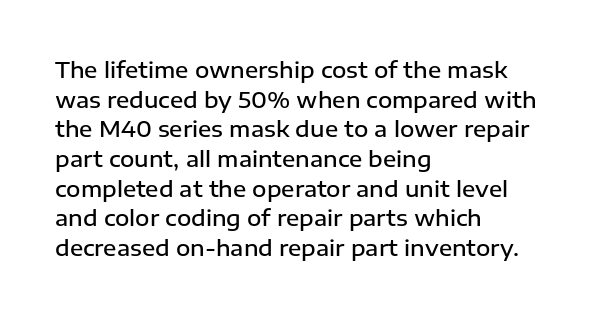
{"italic": "no", "bold": "semi", "underline": "no", "align": "left", "line_spacing": "normal", "line_spacing_ratio": 1.35, "letter_spacing": "normal", "letter_spacing_em": 0.0, "glyph_px": 22}
